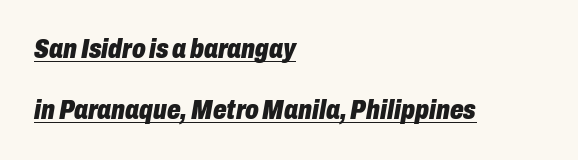
The image shows 27 px bold type, italic (leaning right); set left-aligned, loose line spacing (2.26x), normal letter spacing, underlined.
